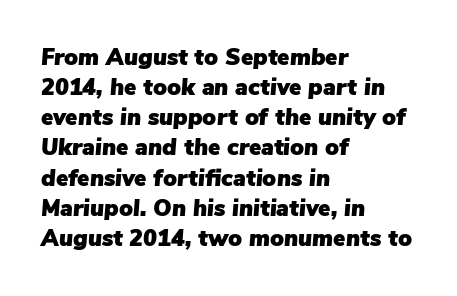
Q: Is the text italic (slanted)? A: Yes, it leans right by about 5 degrees.
Q: Is the text underlined? A: No.
Q: How is the paragraph aligned? A: Left-aligned.
Q: Is the spacing between letters normal or unusually wide? A: Normal.
Q: Is the spacing between lines tight, normal or loose? A: Normal.
